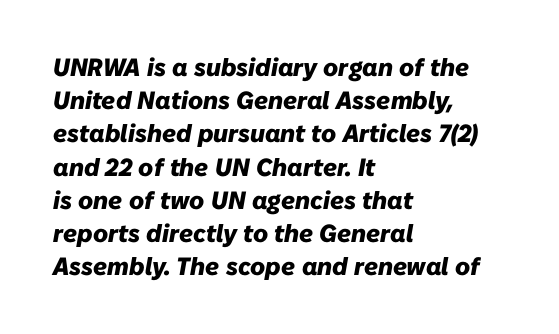
{"italic": "yes", "lean": "right", "slant_degrees": 10, "bold": "yes", "underline": "no", "align": "left", "line_spacing": "normal", "line_spacing_ratio": 1.33, "letter_spacing": "normal", "letter_spacing_em": 0.0, "glyph_px": 25}
